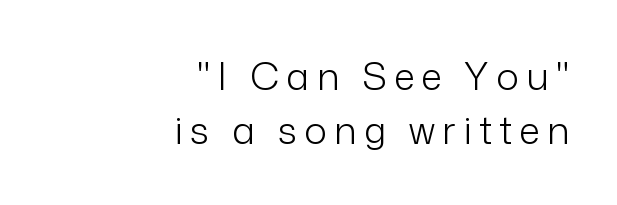
The passage shown is typeset with a sans-serif family. Compared with a flush-left layout, this one pins lines to the opposite, right side. The letterforms sit at book weight or below. Evenly set lines give the paragraph a standard silhouette.
